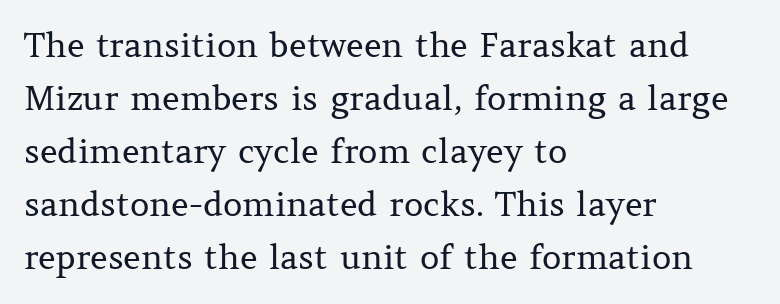
{"serif": "yes", "italic": "no", "bold": "no", "weight": "regular", "width": "normal", "stroke_contrast": "medium", "x_height": "medium", "monospaced": "no", "underline": "no", "align": "left", "line_spacing": "normal", "line_spacing_ratio": 1.56, "letter_spacing": "normal", "letter_spacing_em": 0.0, "glyph_px": 34}
